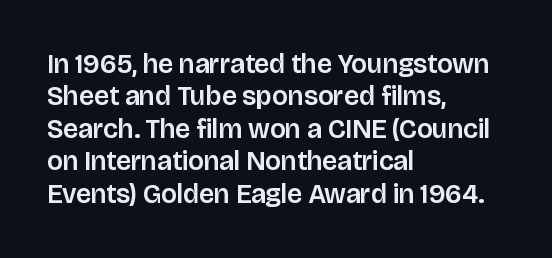
Q: Is the text italic (slanted)? A: No, it is upright.
Q: Is the text underlined? A: No.
Q: How is the paragraph aligned? A: Left-aligned.
Q: Is the spacing between letters normal or unusually wide? A: Normal.
